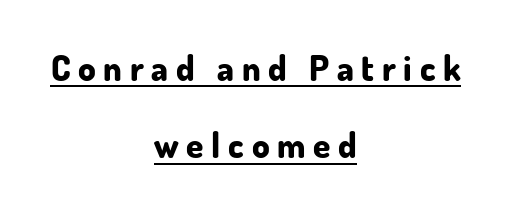
{"serif": "no", "italic": "no", "bold": "yes", "weight": "bold", "width": "normal", "stroke_contrast": "low", "x_height": "small", "monospaced": "no", "underline": "yes", "align": "center", "line_spacing": "loose", "line_spacing_ratio": 2.21, "letter_spacing": "wide", "letter_spacing_em": 0.22, "glyph_px": 35}
